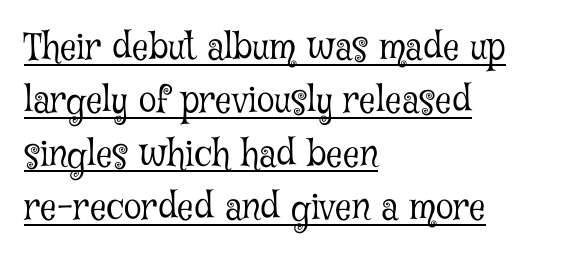
{"serif": "yes", "italic": "no", "bold": "no", "weight": "light", "width": "condensed", "stroke_contrast": "low", "x_height": "medium", "monospaced": "no", "underline": "yes", "align": "left", "line_spacing": "normal", "line_spacing_ratio": 1.48, "letter_spacing": "normal", "letter_spacing_em": 0.0, "glyph_px": 36}
